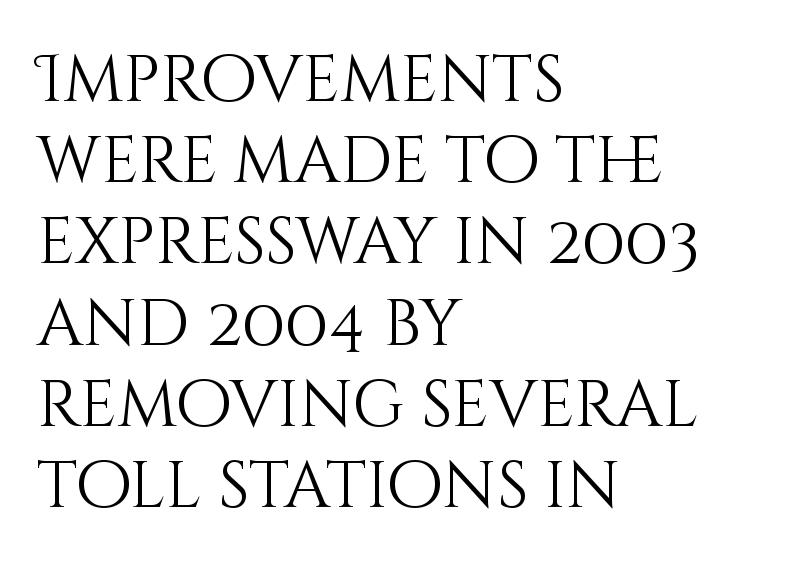
The image shows 65 px light type, upright; set left-aligned, normal line spacing (1.25x), normal letter spacing, not underlined; medium stroke contrast and a large x-height.
